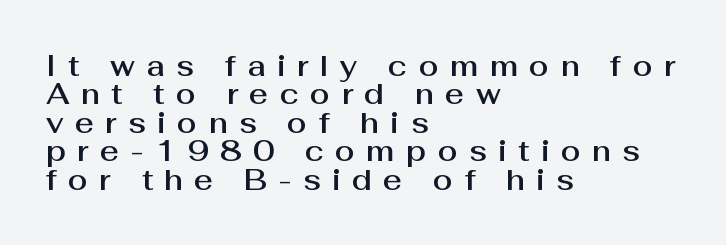
Q: Is the text italic (slanted)? A: No, it is upright.
Q: Is the typeface a serif or a sans-serif typeface? A: Sans-serif.
Q: Is the text underlined? A: No.
Q: How is the paragraph aligned? A: Left-aligned.
Q: Is the spacing between letters normal or unusually wide? A: Unusually wide.
Q: Is the spacing between lines tight, normal or loose? A: Tight.
Q: Width (condensed, normal, or wide)? A: Normal.
Q: Stroke contrast? A: Medium.
Q: x-height? A: Medium.
Q: Monospaced? A: No.
